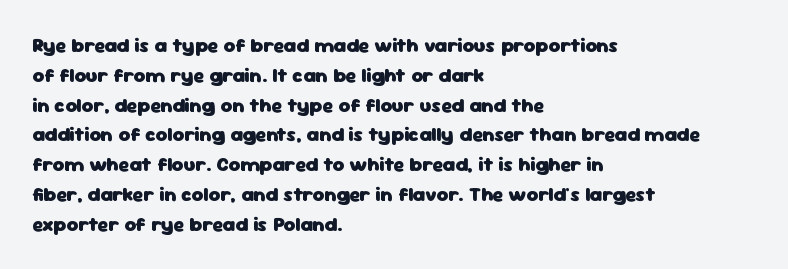
{"italic": "no", "bold": "yes", "underline": "no", "align": "left", "line_spacing": "normal", "line_spacing_ratio": 1.49, "letter_spacing": "normal", "letter_spacing_em": 0.0, "glyph_px": 20}
